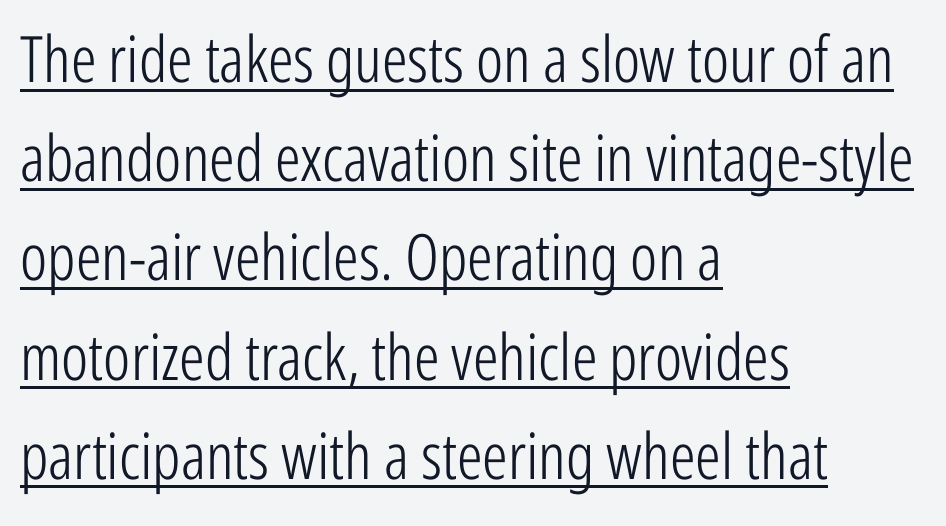
{"serif": "no", "italic": "no", "bold": "no", "weight": "light", "width": "condensed", "stroke_contrast": "low", "x_height": "medium", "monospaced": "no", "underline": "yes", "align": "left", "line_spacing": "normal", "line_spacing_ratio": 1.55, "letter_spacing": "normal", "letter_spacing_em": 0.0, "glyph_px": 64}
